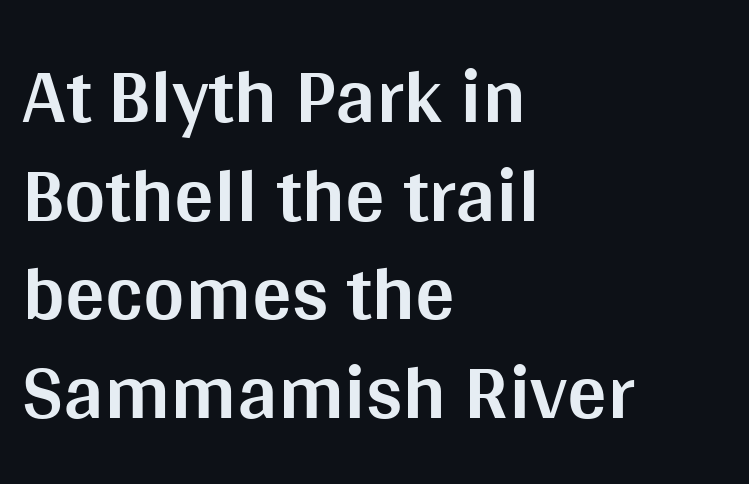
{"serif": "no", "italic": "no", "bold": "yes", "weight": "bold", "width": "normal", "stroke_contrast": "medium", "x_height": "large", "monospaced": "no", "underline": "no", "align": "left", "line_spacing": "normal", "line_spacing_ratio": 1.25, "letter_spacing": "normal", "letter_spacing_em": 0.0, "glyph_px": 79}
